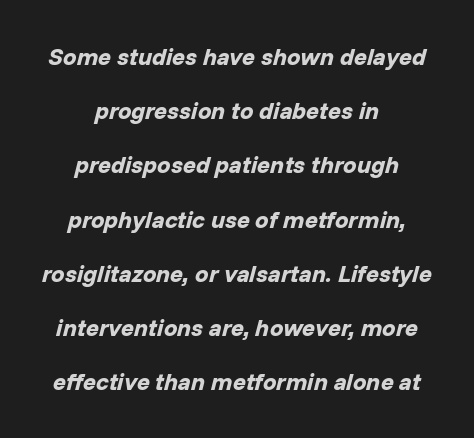
Summary of weight: heavy, a full bold. Notice how the passage keeps no hard edge, just a central spine. No extra tracking has been applied to these lines. Anything drawn beneath the words? Only blank space. Tall strokes in this sample are angled rather than plumb. The space between consecutive lines is lavish.
